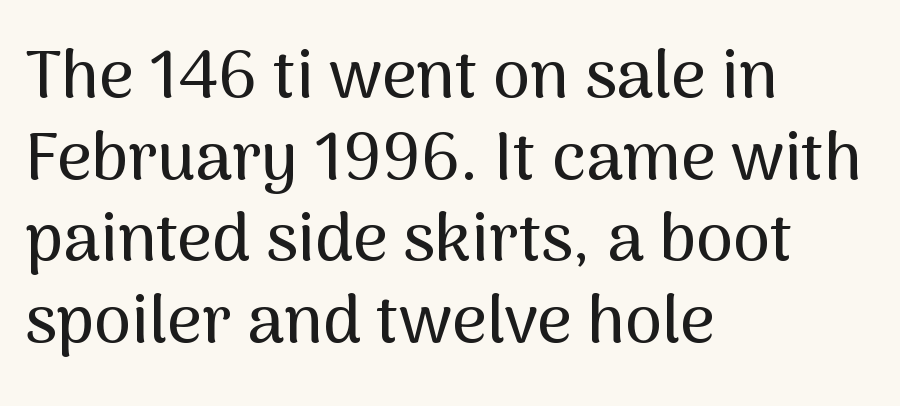
The font's upright variant was chosen for this text. Unmarked baselines from the first word to the last. The passage shown is typeset with a sans-serif family. Honestly, the letter spacing is just normal — you wouldn't notice it.
